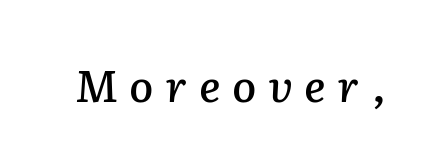
The image shows 44 px text type, italic (leaning right); set unusually wide letter spacing (+0.27 em), not underlined; low stroke contrast and a medium x-height.
